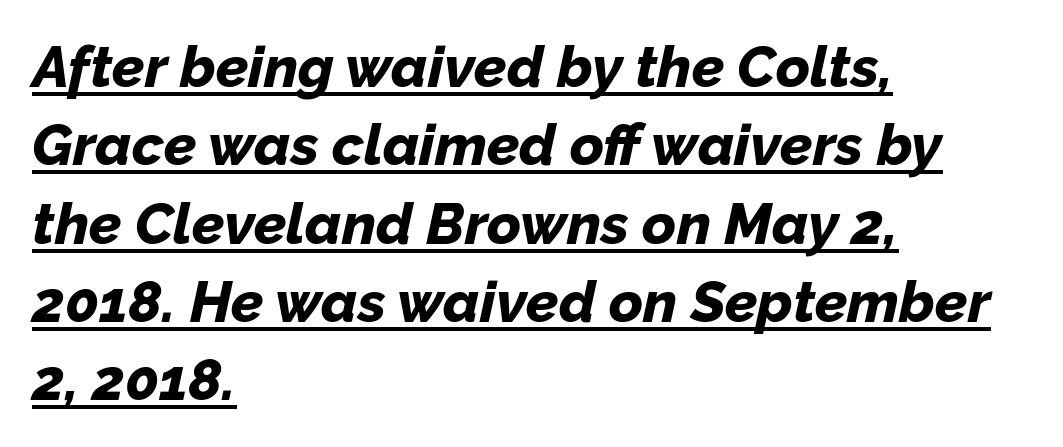
The image shows 58 px bold type, italic (leaning right); set left-aligned, normal line spacing (1.35x), normal letter spacing, underlined; low stroke contrast and a medium x-height.
